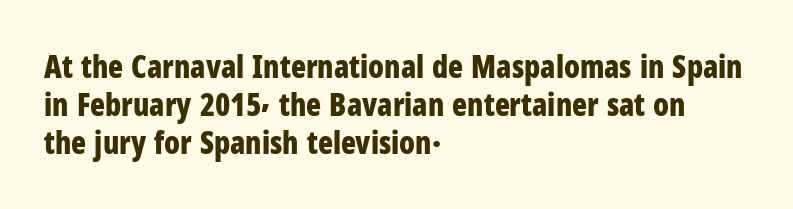
The letters advance in unequal steps, a hallmark of proportional type. The setting favours the left margin, as ordinary paragraphs usually do. Type without underlining. Observe the absence of serifs on each vertical stroke in this sample. The letters sit at their default tracking, neither squeezed nor spread.
